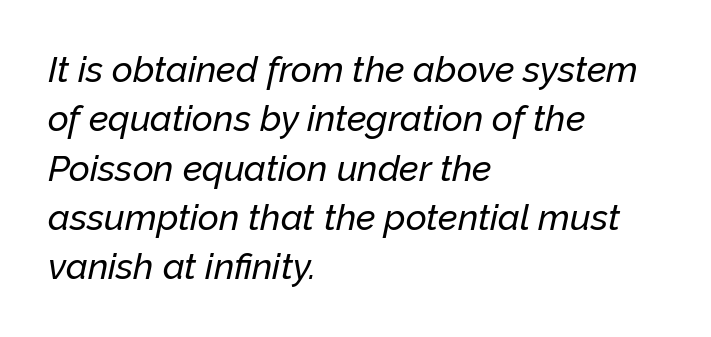
Q: Is the text italic (slanted)? A: Yes, it leans right by about 12 degrees.
Q: Is the text underlined? A: No.
Q: How is the paragraph aligned? A: Left-aligned.
Q: Is the spacing between letters normal or unusually wide? A: Normal.
Q: Is the spacing between lines tight, normal or loose? A: Normal.
Q: Width (condensed, normal, or wide)? A: Normal.
Q: Stroke contrast? A: Low.
Q: x-height? A: Medium.
Q: Monospaced? A: No.
